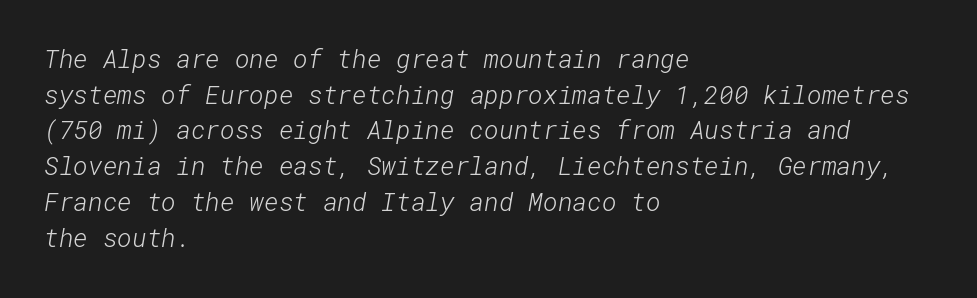
{"bold": "no", "underline": "no", "align": "left", "line_spacing": "normal", "line_spacing_ratio": 1.43, "letter_spacing": "normal", "letter_spacing_em": 0.0, "glyph_px": 25}
